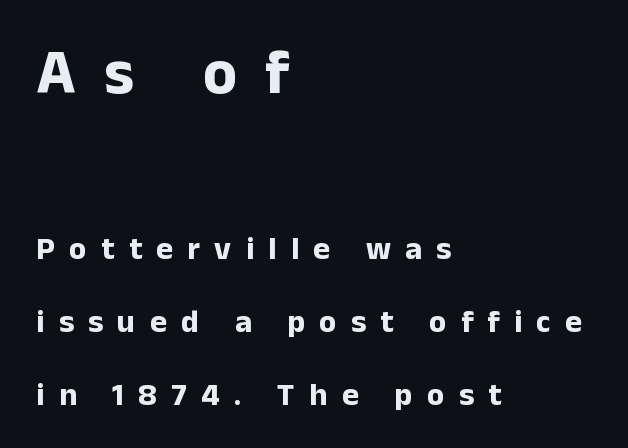
{"serif": "no", "italic": "no", "bold": "yes", "weight": "bold", "width": "normal", "stroke_contrast": "low", "x_height": "medium", "monospaced": "no", "underline": "no", "align": "left", "line_spacing": "loose", "line_spacing_ratio": 2.28, "letter_spacing": "wide", "letter_spacing_em": 0.45, "larger_block": "first", "size_ratio": 1.97, "glyph_px": 63}
